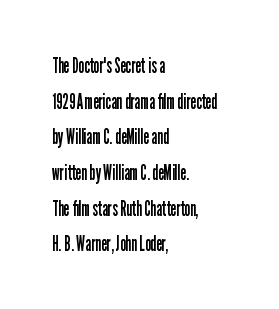
Q: Is the text bold? A: No.
Q: Is the text italic (slanted)? A: No, it is upright.
Q: Is the text underlined? A: No.
Q: How is the paragraph aligned? A: Left-aligned.
Q: Is the spacing between letters normal or unusually wide? A: Normal.
Q: Is the spacing between lines tight, normal or loose? A: Normal.
